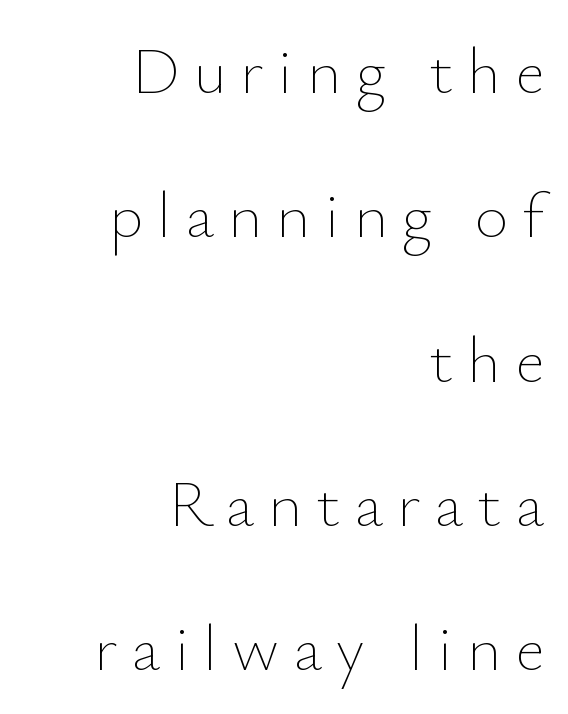
This is not heavy type; no bold has been used. No italicization has been applied; the sample stays upright. Clear beneath every line of the passage. Baseline-to-baseline distance is far greater than the letter height.
